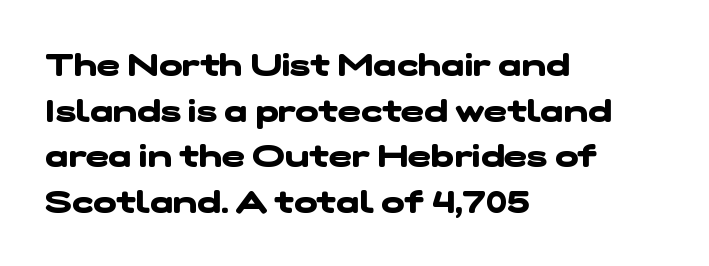
Does the leading feel generous? No, just average. The ragged edge is on the right, which tells us the setting is flush left. Just letters on the line, the space beneath them empty. The horizontal fit of the characters is conventional and even.
